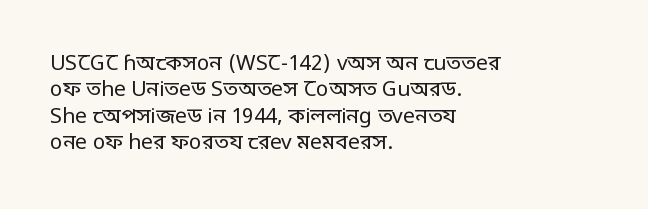
The image shows 21 px text type, upright; set left-aligned, normal line spacing (1.26x), normal letter spacing, not underlined.
